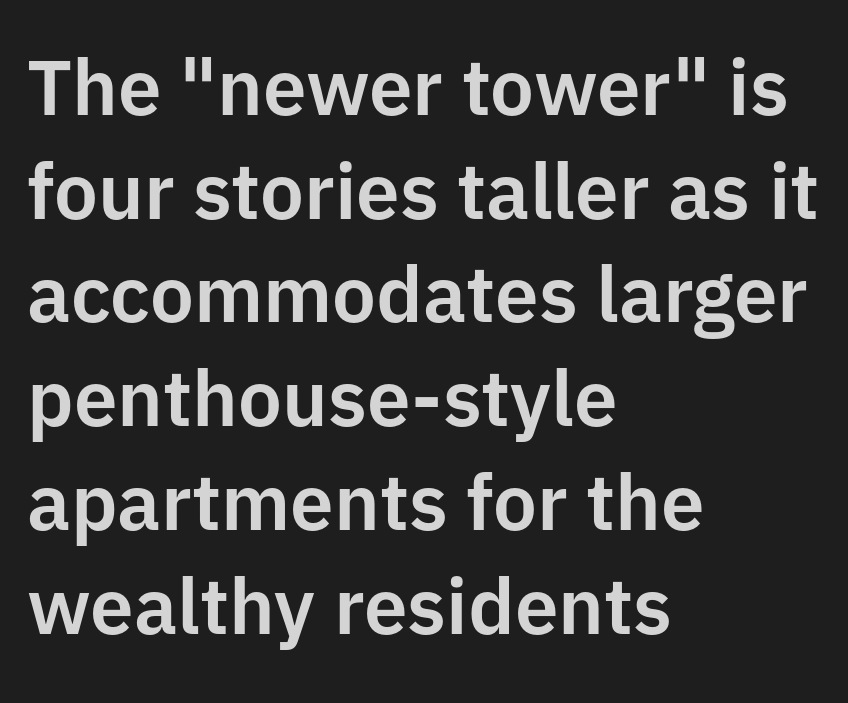
This is roman type, the default non-slanted kind. Unmarked baselines from the first word to the last. These lines are set flush left with a ragged right edge. Look at the bottom of the vertical strokes: they stop flat, with no serifs. Each letter keeps its own natural width here, so spacing adapts to shape.
